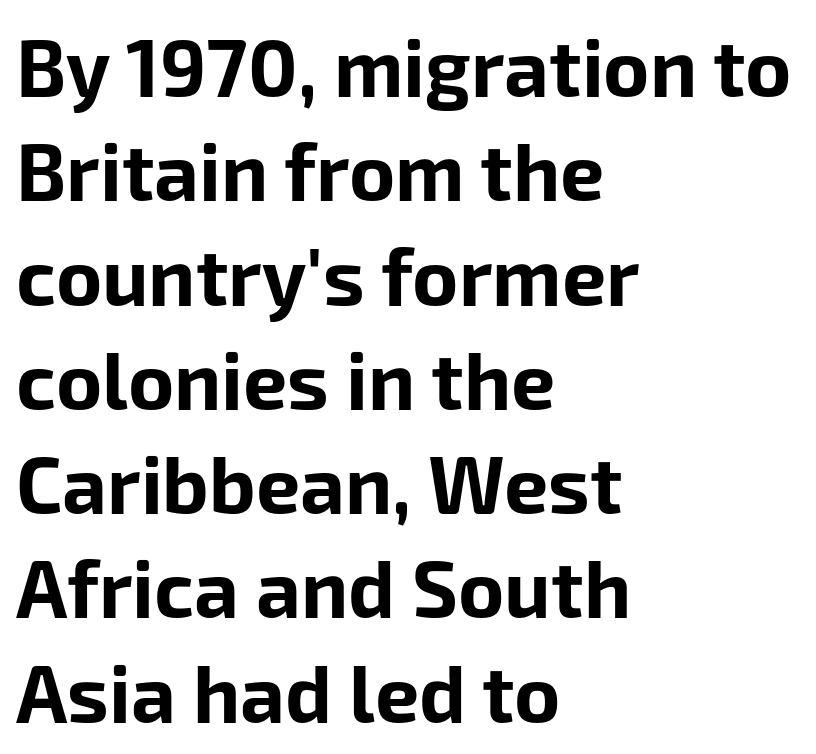
{"serif": "no", "italic": "no", "bold": "yes", "weight": "bold", "width": "normal", "stroke_contrast": "low", "x_height": "medium", "monospaced": "no", "underline": "no", "align": "left", "line_spacing": "normal", "line_spacing_ratio": 1.32, "letter_spacing": "normal", "letter_spacing_em": 0.0, "glyph_px": 79}
